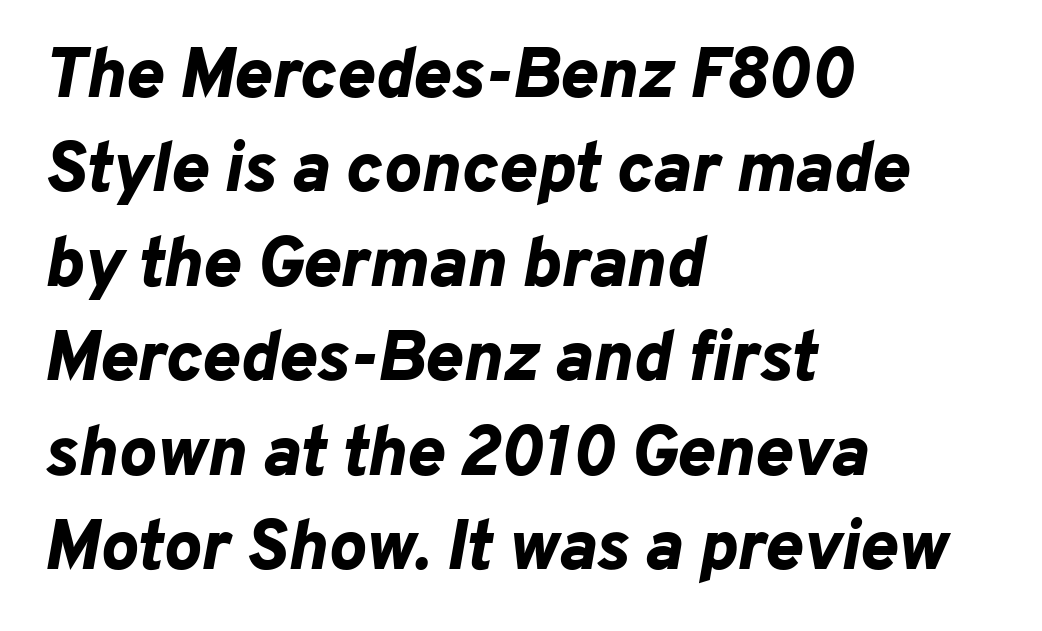
Q: Is the text bold? A: Yes.
Q: Is the text italic (slanted)? A: Yes, it leans right by about 10 degrees.
Q: Is the text underlined? A: No.
Q: How is the paragraph aligned? A: Left-aligned.
Q: Is the spacing between letters normal or unusually wide? A: Normal.
Q: Is the spacing between lines tight, normal or loose? A: Normal.
Q: Width (condensed, normal, or wide)? A: Normal.
Q: Stroke contrast? A: Low.
Q: x-height? A: Medium.
Q: Monospaced? A: No.
